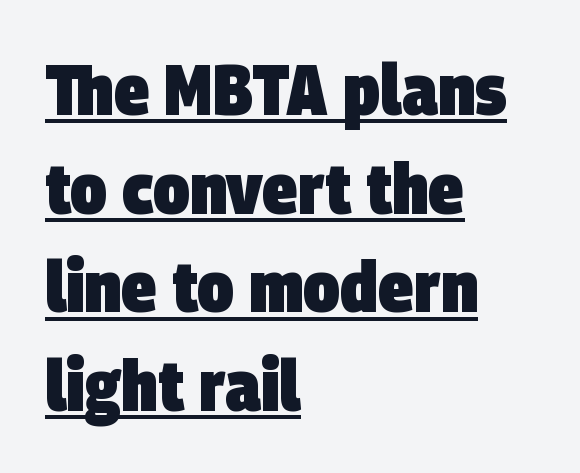
The paragraph shown leans on its left margin. The font family rendered here belongs to the sans-serif group. Letter spacing: default. Proportional: the letters do not fall into vertical columns.
